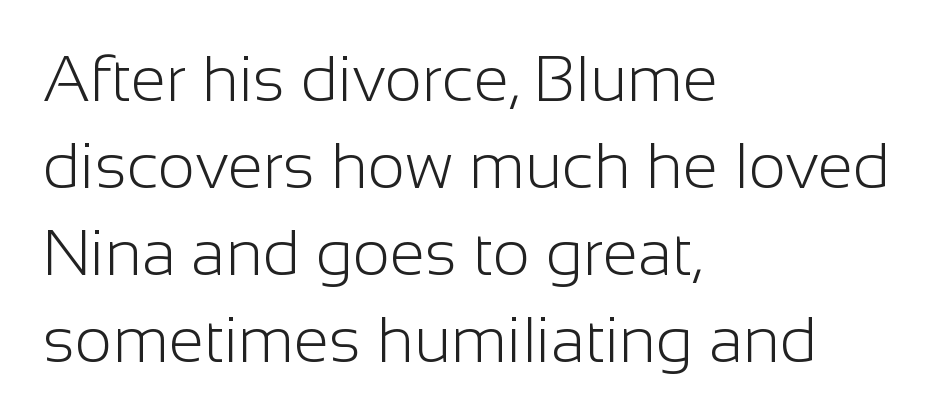
Leading matches the norm, producing a regular column. Lines of text with bare space underneath. Nope, no serifs anywhere on these letters. Do the characters align in a grid? No, the font is proportional. The weight tops out at a normal text grade. The gaps between neighbouring characters are ordinary and unremarkable.
